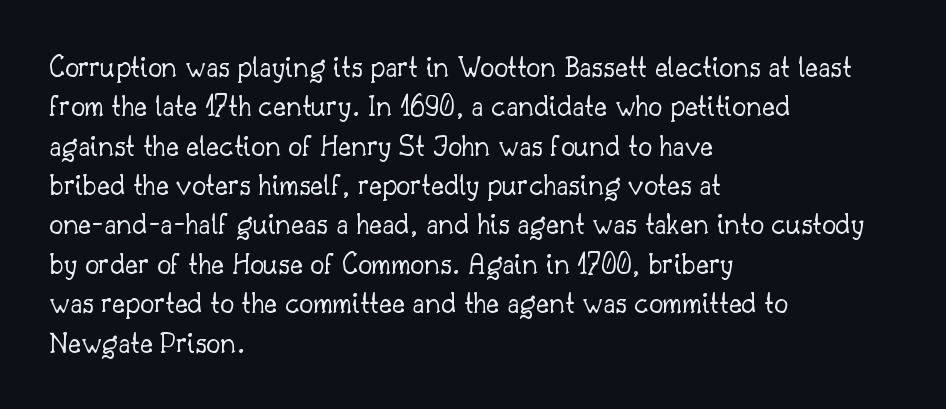
Q: Is the text bold? A: No.
Q: Is the text italic (slanted)? A: No, it is upright.
Q: Is the text underlined? A: No.
Q: How is the paragraph aligned? A: Left-aligned.
Q: Is the spacing between letters normal or unusually wide? A: Normal.
Q: Is the spacing between lines tight, normal or loose? A: Normal.
Q: Width (condensed, normal, or wide)? A: Normal.
Q: Stroke contrast? A: Low.
Q: x-height? A: Small.
Q: Monospaced? A: No.
